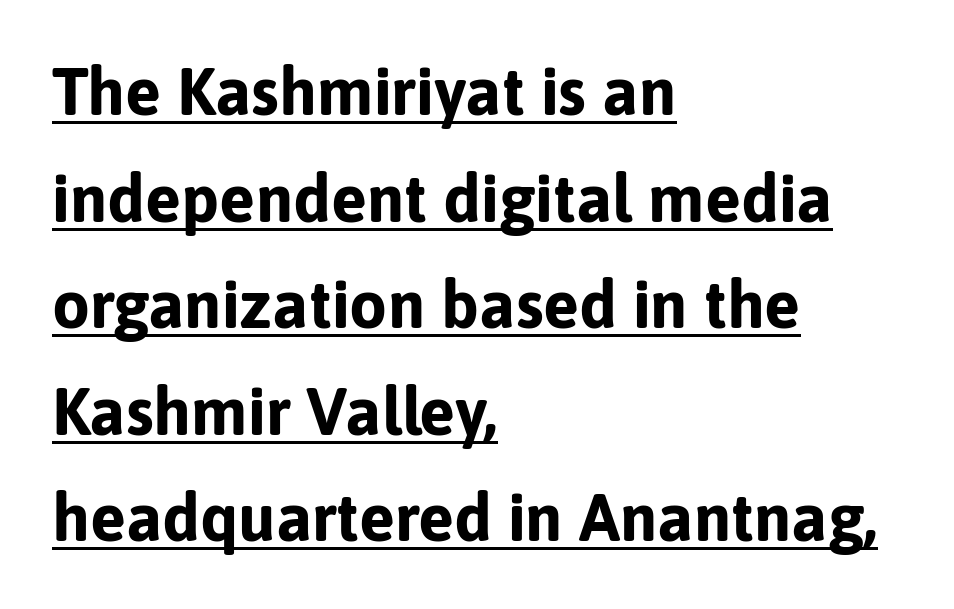
Q: Is the text bold? A: Yes.
Q: Is the text italic (slanted)? A: No, it is upright.
Q: Is the typeface a serif or a sans-serif typeface? A: Sans-serif.
Q: Is the text underlined? A: Yes.
Q: How is the paragraph aligned? A: Left-aligned.
Q: Is the spacing between letters normal or unusually wide? A: Normal.
Q: Is the spacing between lines tight, normal or loose? A: Normal.
Q: Width (condensed, normal, or wide)? A: Normal.
Q: Stroke contrast? A: Low.
Q: x-height? A: Medium.
Q: Monospaced? A: No.
